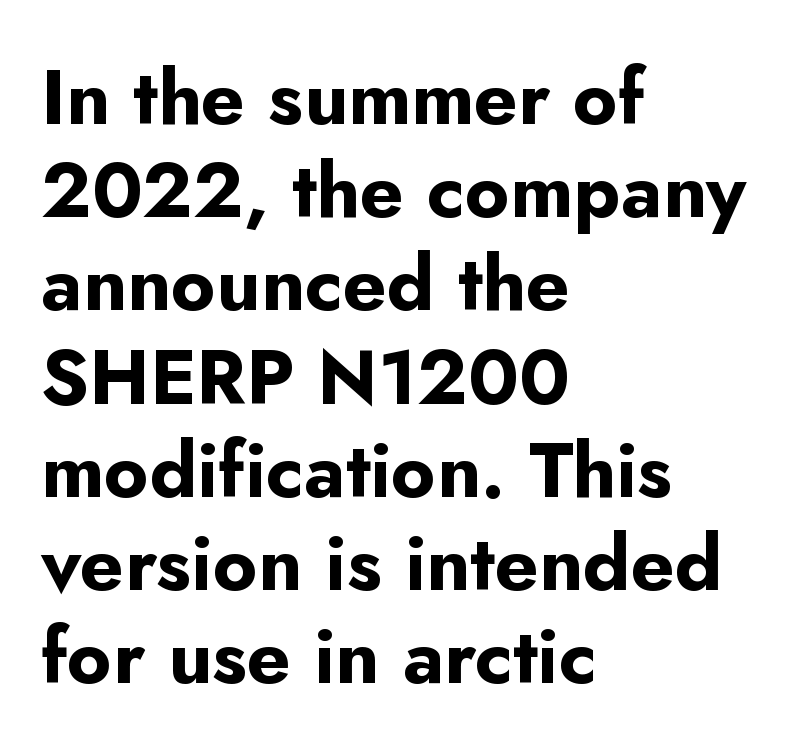
Typographically, this falls in the sans-serif category. In terms of posture, this sample is upright. Unmarked baselines from the first word to the last. Typographic density is high because the face is bold. Caption: multi-line text, flush left, ragged right.
